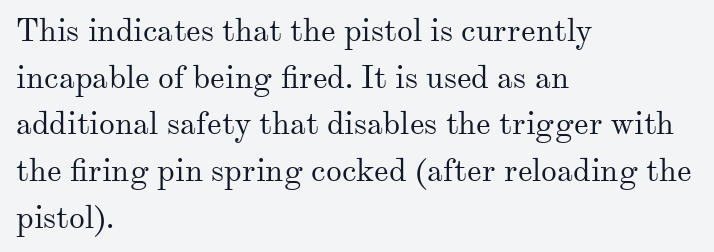
The image shows 32 px regular-weight serif type, upright; set left-aligned, normal line spacing (1.46x), normal letter spacing, not underlined; medium stroke contrast and a small x-height.
